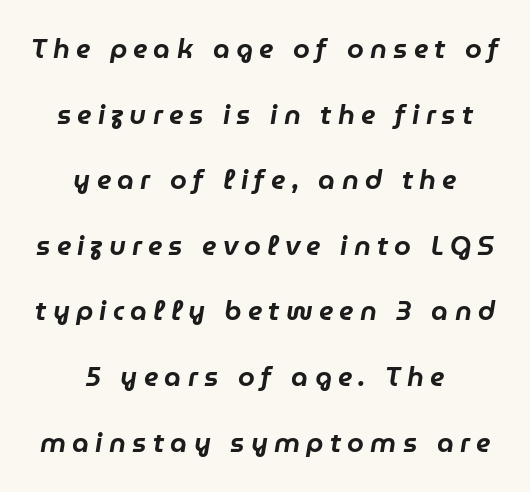
The image shows 27 px text type, italic (leaning right); set centered, loose line spacing (2.43x), unusually wide letter spacing (+0.23 em), not underlined.
